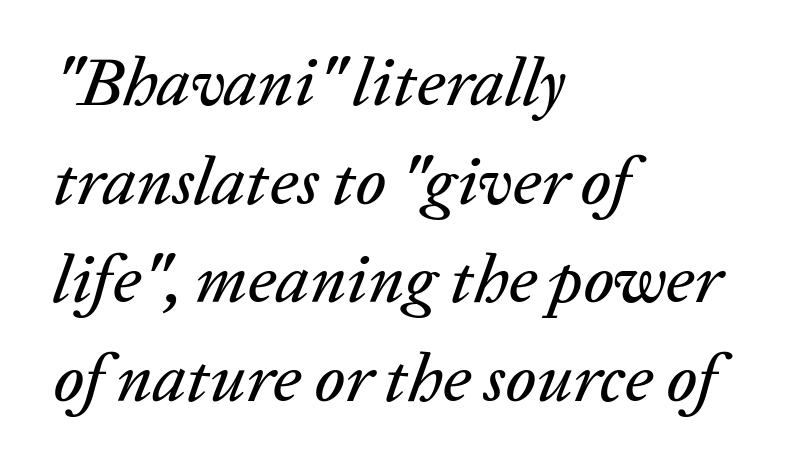
The image shows 68 px text type, italic (leaning right); set left-aligned, normal line spacing (1.45x), normal letter spacing, not underlined; low stroke contrast and a medium x-height.
